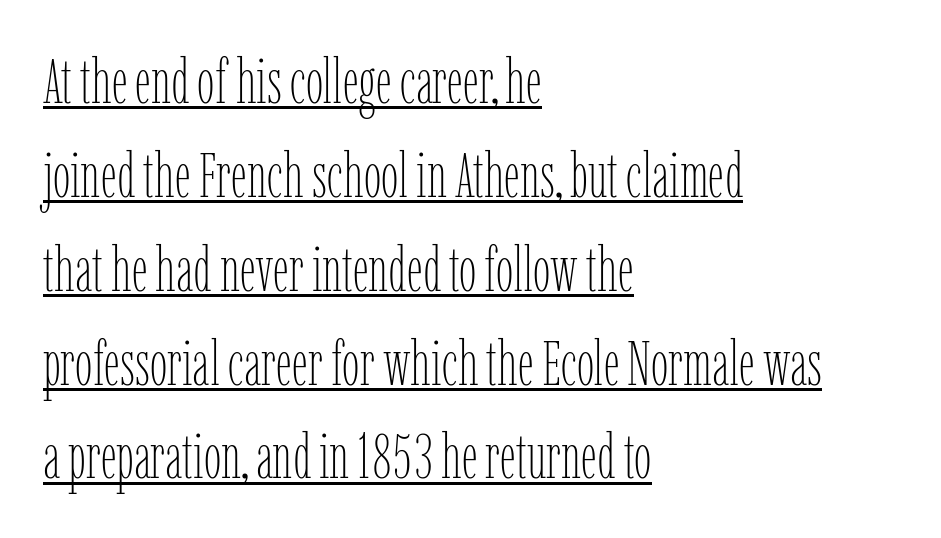
Q: Is the text bold? A: No.
Q: Is the text italic (slanted)? A: No, it is upright.
Q: Is the text underlined? A: Yes.
Q: How is the paragraph aligned? A: Left-aligned.
Q: Is the spacing between letters normal or unusually wide? A: Normal.
Q: Is the spacing between lines tight, normal or loose? A: Normal.
Q: Width (condensed, normal, or wide)? A: Condensed.
Q: Stroke contrast? A: Low.
Q: x-height? A: Medium.
Q: Monospaced? A: No.
